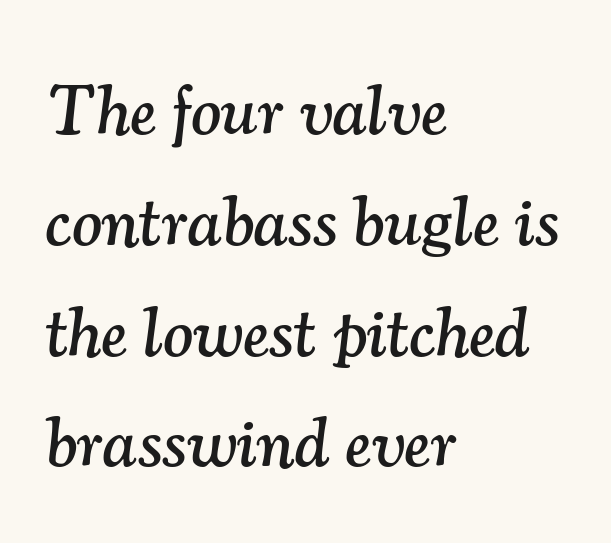
Q: Is the text italic (slanted)? A: Yes, it leans right by about 7 degrees.
Q: Is the typeface a serif or a sans-serif typeface? A: Serif.
Q: Is the text underlined? A: No.
Q: How is the paragraph aligned? A: Left-aligned.
Q: Is the spacing between letters normal or unusually wide? A: Normal.
Q: Is the spacing between lines tight, normal or loose? A: Normal.
Q: Width (condensed, normal, or wide)? A: Normal.
Q: Stroke contrast? A: Medium.
Q: x-height? A: Small.
Q: Monospaced? A: No.
